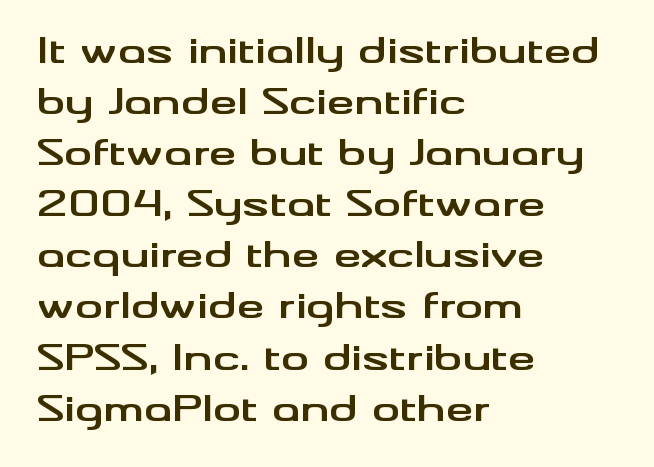
Q: Is the text bold? A: Yes.
Q: Is the text italic (slanted)? A: No, it is upright.
Q: Is the typeface a serif or a sans-serif typeface? A: Sans-serif.
Q: Is the text underlined? A: No.
Q: How is the paragraph aligned? A: Left-aligned.
Q: Is the spacing between letters normal or unusually wide? A: Normal.
Q: Is the spacing between lines tight, normal or loose? A: Normal.
Q: Width (condensed, normal, or wide)? A: Wide.
Q: Stroke contrast? A: Medium.
Q: x-height? A: Small.
Q: Monospaced? A: No.
